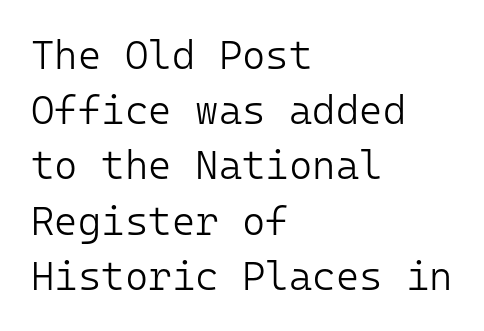
The image shows 40 px light sans-serif type, upright, monospaced; set left-aligned, normal line spacing (1.38x), normal letter spacing, not underlined; low stroke contrast and a medium x-height.
